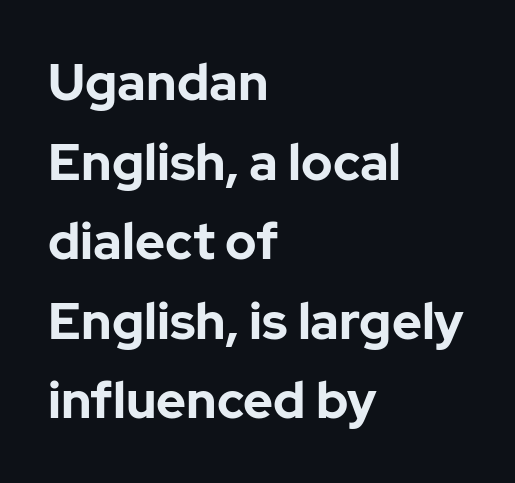
The image shows 51 px bold sans-serif type, upright; set left-aligned, normal line spacing (1.56x), normal letter spacing, not underlined; low stroke contrast and a medium x-height.
